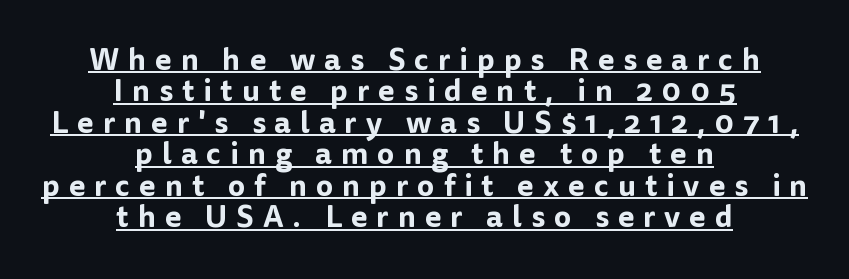
A roman cut, with each character standing at attention. The font family rendered here belongs to the sans-serif group. These characters rest on top of a visible drawn line. Very little white space separates one row of letters from the next.
